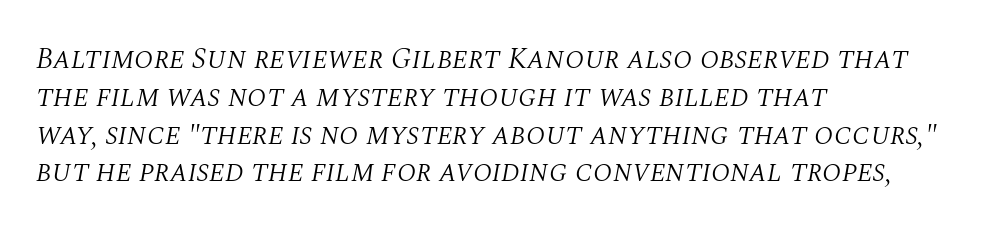
Q: Is the text bold? A: No.
Q: Is the text italic (slanted)? A: Yes, it leans right by about 10 degrees.
Q: Is the typeface a serif or a sans-serif typeface? A: Serif.
Q: Is the text underlined? A: No.
Q: How is the paragraph aligned? A: Left-aligned.
Q: Is the spacing between letters normal or unusually wide? A: Normal.
Q: Is the spacing between lines tight, normal or loose? A: Normal.
Q: Width (condensed, normal, or wide)? A: Normal.
Q: Stroke contrast? A: Medium.
Q: x-height? A: Large.
Q: Monospaced? A: No.
